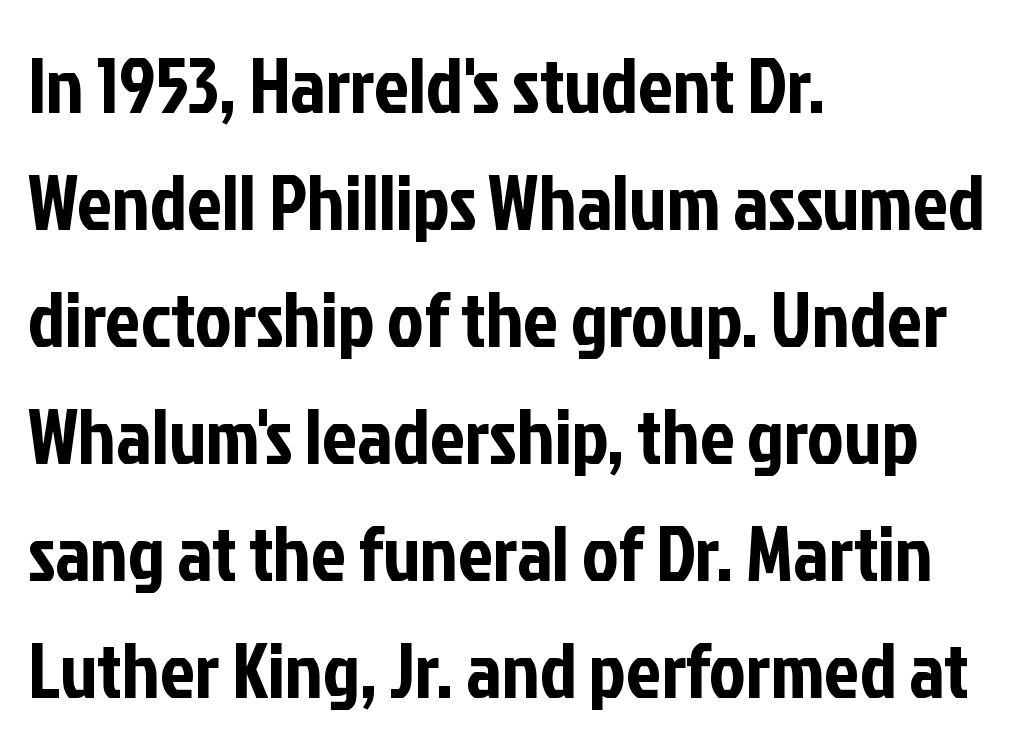
Q: Is the text italic (slanted)? A: No, it is upright.
Q: Is the typeface a serif or a sans-serif typeface? A: Sans-serif.
Q: Is the text underlined? A: No.
Q: How is the paragraph aligned? A: Left-aligned.
Q: Is the spacing between letters normal or unusually wide? A: Normal.
Q: Is the spacing between lines tight, normal or loose? A: Normal.
Q: Width (condensed, normal, or wide)? A: Condensed.
Q: Stroke contrast? A: Low.
Q: x-height? A: Medium.
Q: Monospaced? A: No.
